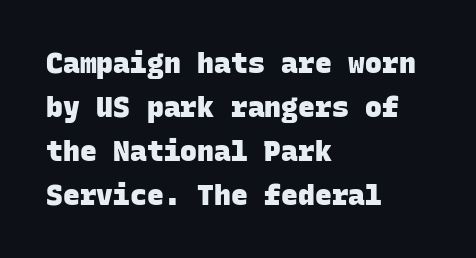
Q: Is the text bold? A: Yes.
Q: Is the typeface a serif or a sans-serif typeface? A: Sans-serif.
Q: Is the text underlined? A: No.
Q: How is the paragraph aligned? A: Left-aligned.
Q: Is the spacing between letters normal or unusually wide? A: Normal.
Q: Is the spacing between lines tight, normal or loose? A: Normal.
Q: Width (condensed, normal, or wide)? A: Normal.
Q: Stroke contrast? A: Low.
Q: x-height? A: Large.
Q: Monospaced? A: Yes.
